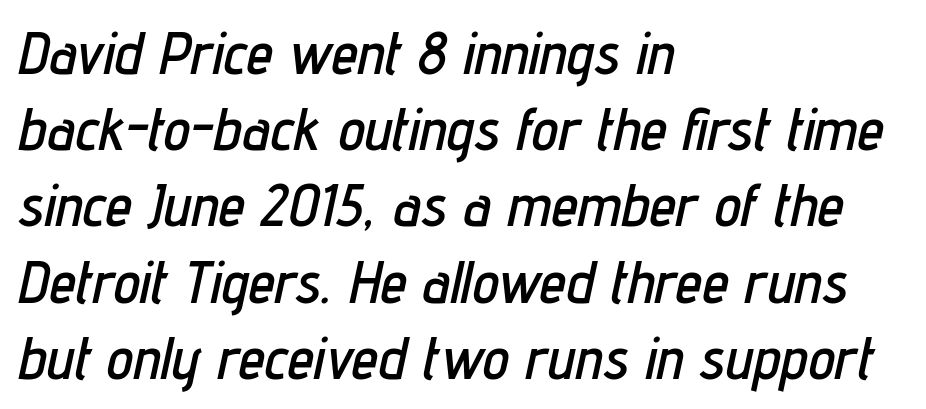
Q: Is the text italic (slanted)? A: Yes, it leans right by about 12 degrees.
Q: Is the text underlined? A: No.
Q: How is the paragraph aligned? A: Left-aligned.
Q: Is the spacing between letters normal or unusually wide? A: Normal.
Q: Is the spacing between lines tight, normal or loose? A: Normal.
Q: Width (condensed, normal, or wide)? A: Condensed.
Q: Stroke contrast? A: Low.
Q: x-height? A: Medium.
Q: Monospaced? A: No.
